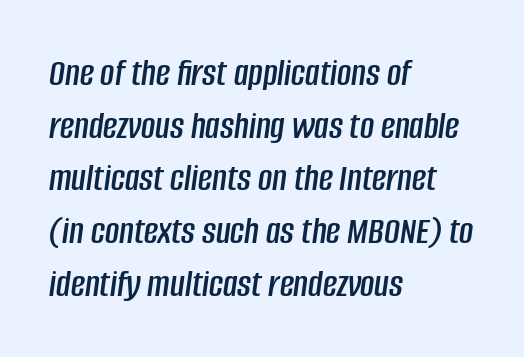
{"italic": "yes", "lean": "right", "slant_degrees": 8, "width": "condensed", "stroke_contrast": "low", "x_height": "large", "monospaced": "no", "underline": "no", "align": "left", "line_spacing": "normal", "line_spacing_ratio": 1.35, "letter_spacing": "normal", "letter_spacing_em": 0.0, "glyph_px": 39}
